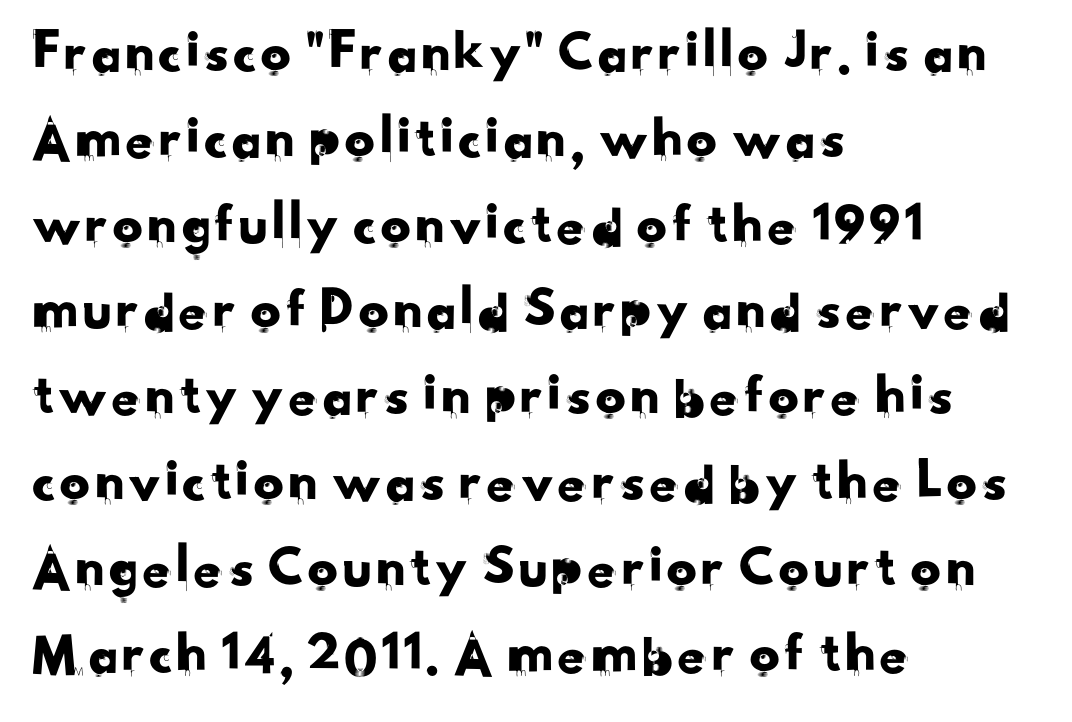
{"serif": "no", "width": "normal", "stroke_contrast": "low", "x_height": "small", "monospaced": "no", "underline": "no", "align": "left", "line_spacing": "normal", "line_spacing_ratio": 1.43, "letter_spacing": "normal", "letter_spacing_em": 0.0, "glyph_px": 60}
